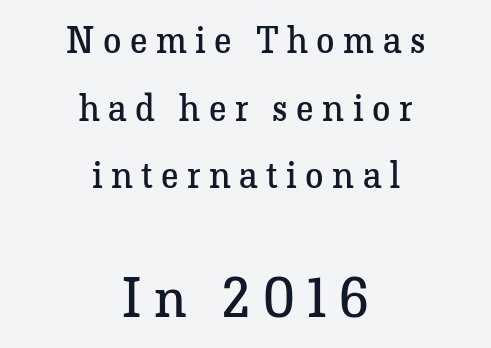
Q: Is the text bold? A: No.
Q: Is the text italic (slanted)? A: No, it is upright.
Q: Is the typeface a serif or a sans-serif typeface? A: Serif.
Q: Is the text underlined? A: No.
Q: How is the paragraph aligned? A: Centered.
Q: Is the spacing between letters normal or unusually wide? A: Unusually wide.
Q: Which block of text is set in a larger size, the first (top) or the second (bottom)? A: The second (bottom) one.
Q: Width (condensed, normal, or wide)? A: Normal.
Q: Stroke contrast? A: Low.
Q: x-height? A: Medium.
Q: Monospaced? A: No.
